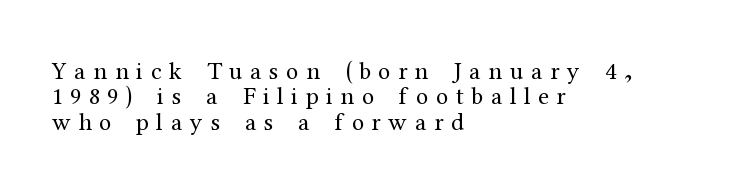
Q: Is the text bold? A: No.
Q: Is the text italic (slanted)? A: No, it is upright.
Q: Is the text underlined? A: No.
Q: How is the paragraph aligned? A: Left-aligned.
Q: Is the spacing between letters normal or unusually wide? A: Unusually wide.
Q: Is the spacing between lines tight, normal or loose? A: Tight.
